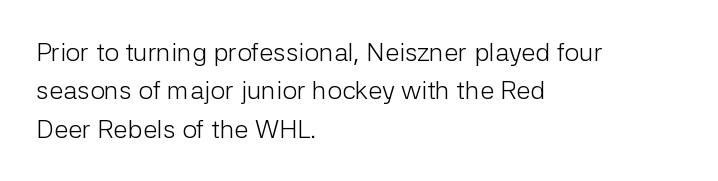
Q: Is the text bold? A: No.
Q: Is the text italic (slanted)? A: No, it is upright.
Q: Is the text underlined? A: No.
Q: How is the paragraph aligned? A: Left-aligned.
Q: Is the spacing between letters normal or unusually wide? A: Normal.
Q: Is the spacing between lines tight, normal or loose? A: Normal.
